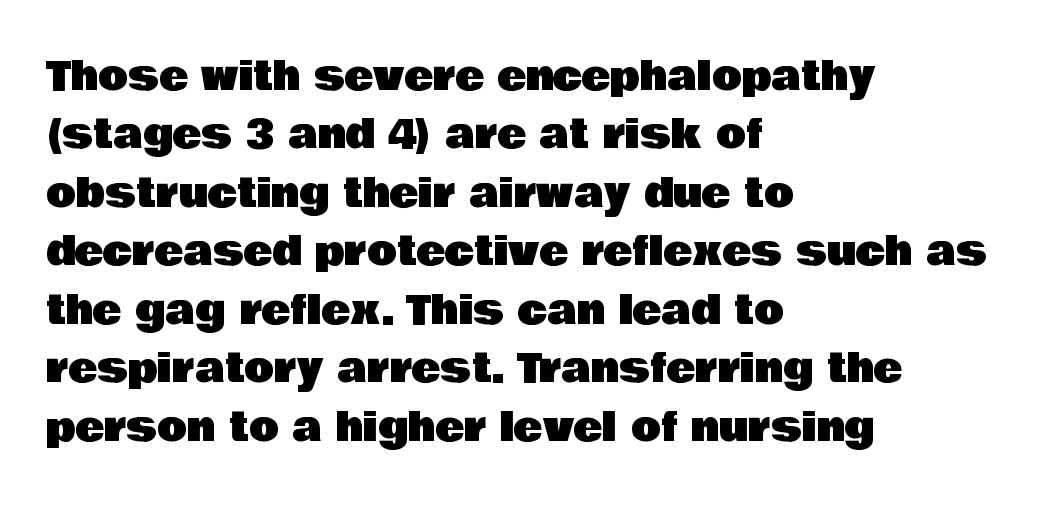
{"serif": "no", "italic": "no", "width": "normal", "stroke_contrast": "low", "x_height": "large", "monospaced": "no", "underline": "no", "align": "left", "line_spacing": "normal", "line_spacing_ratio": 1.5, "letter_spacing": "normal", "letter_spacing_em": 0.0, "glyph_px": 39}
